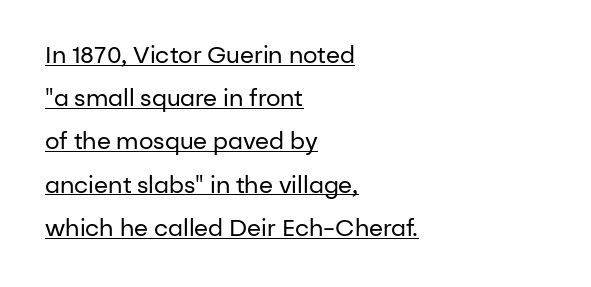
{"italic": "no", "bold": "no", "underline": "yes", "align": "left", "line_spacing_ratio": 1.88, "letter_spacing": "normal", "letter_spacing_em": 0.0, "glyph_px": 23}
